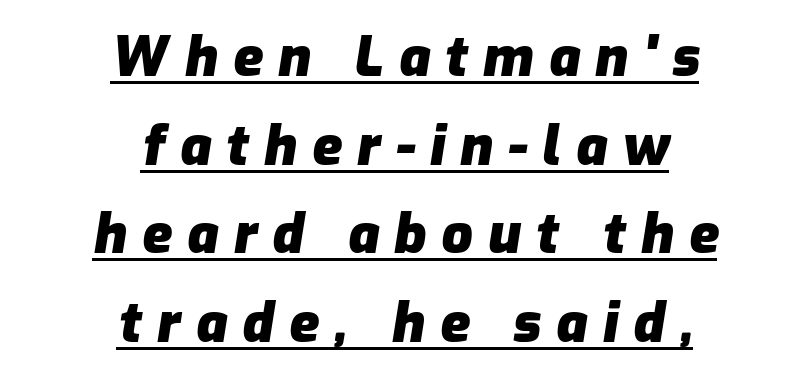
The image shows 55 px heavy type, italic (leaning right); set centered, normal line spacing (1.61x), unusually wide letter spacing (+0.27 em), underlined; low stroke contrast and a medium x-height.
